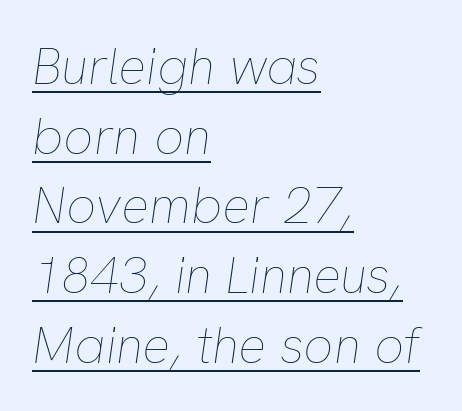
{"italic": "yes", "lean": "right", "slant_degrees": 8, "bold": "no", "weight": "thin", "width": "normal", "stroke_contrast": "low", "x_height": "medium", "monospaced": "no", "underline": "yes", "align": "left", "line_spacing": "normal", "line_spacing_ratio": 1.34, "letter_spacing": "normal", "letter_spacing_em": 0.0, "glyph_px": 52}
